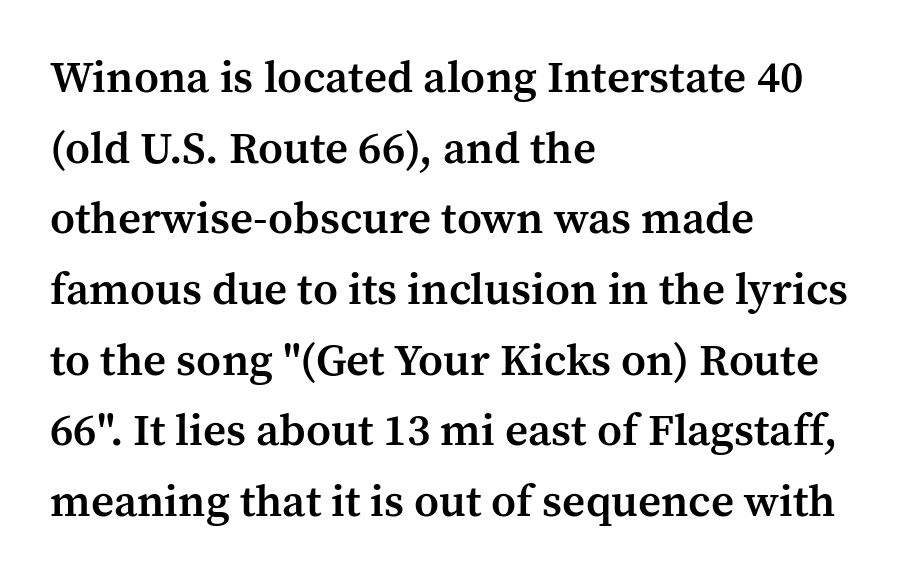
Q: Is the text bold? A: Semi-bold.
Q: Is the text italic (slanted)? A: No, it is upright.
Q: Is the typeface a serif or a sans-serif typeface? A: Serif.
Q: Is the text underlined? A: No.
Q: How is the paragraph aligned? A: Left-aligned.
Q: Is the spacing between letters normal or unusually wide? A: Normal.
Q: Is the spacing between lines tight, normal or loose? A: Normal.
Q: Width (condensed, normal, or wide)? A: Normal.
Q: Stroke contrast? A: Medium.
Q: x-height? A: Medium.
Q: Monospaced? A: No.
